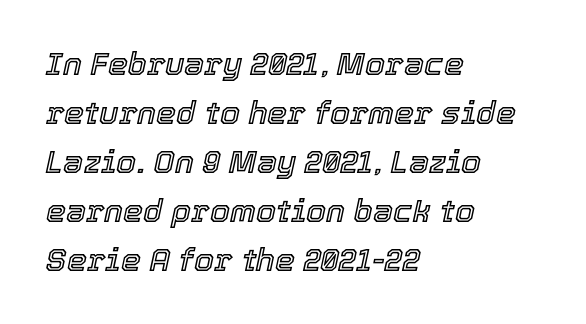
Q: Is the text italic (slanted)? A: Yes, it leans right by about 12 degrees.
Q: Is the text underlined? A: No.
Q: How is the paragraph aligned? A: Left-aligned.
Q: Is the spacing between letters normal or unusually wide? A: Normal.
Q: Is the spacing between lines tight, normal or loose? A: Normal.
Q: Width (condensed, normal, or wide)? A: Normal.
Q: x-height? A: Medium.
Q: Monospaced? A: No.
